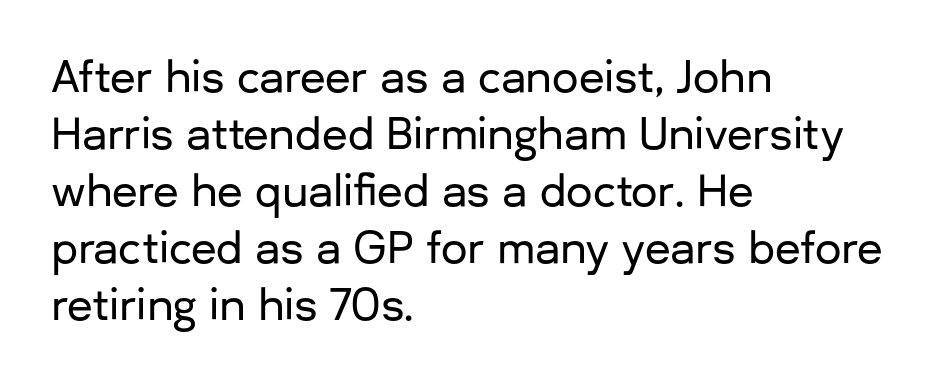
Compared with typical paragraphs, the rows here are spaced about the same. The letters carry no serifs — their stems end cleanly without finishing strokes. Spacing verdict: proportional, widths tailored to each character. The letters stand straight up with perfectly vertical stems. Letter spacing: default. The area under the type is left untouched.
